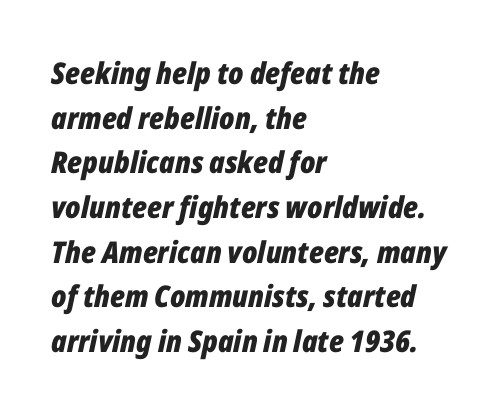
{"italic": "yes", "lean": "right", "slant_degrees": 12, "bold": "yes", "weight": "bold", "width": "condensed", "stroke_contrast": "low", "x_height": "medium", "monospaced": "no", "underline": "no", "align": "left", "line_spacing": "normal", "line_spacing_ratio": 1.49, "letter_spacing": "normal", "letter_spacing_em": 0.0, "glyph_px": 30}
